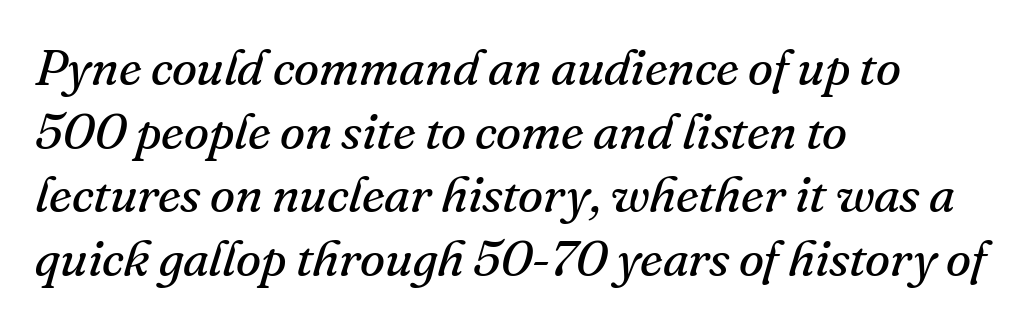
One-word summary of the alignment: left. Quick note: italic. To sum up the face: it has serifs. The typeface has the unassuming heft of standard copy or less.
